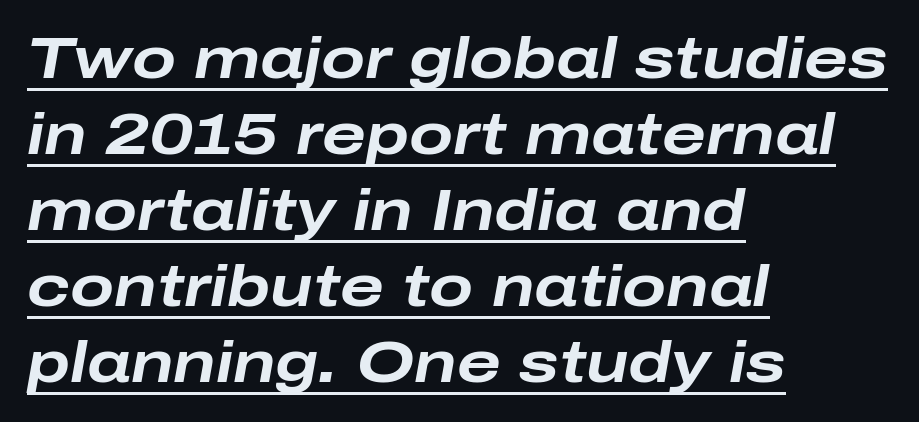
The leading is moderate, giving the passage an even texture. Standard letterfit; no display-style spreading of the glyphs. Does a line run under the words? Yes, clearly. This sample is left-justified, so line endings fall wherever the words run out.
